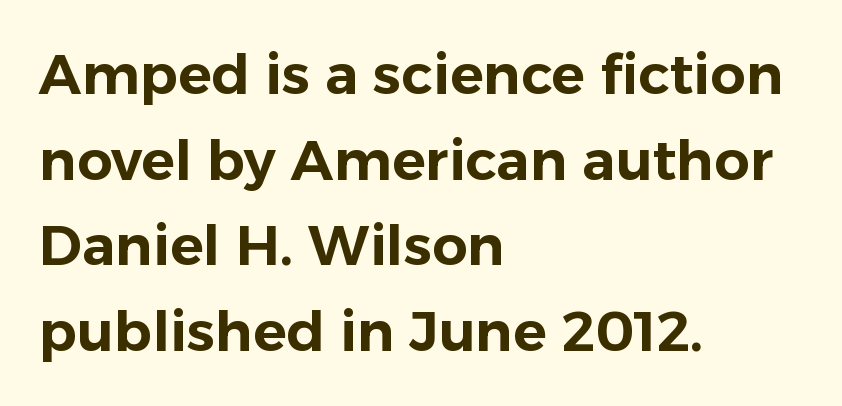
The image shows 56 px sans-serif type, upright; set left-aligned, normal line spacing (1.53x), normal letter spacing, not underlined; low stroke contrast and a medium x-height.
